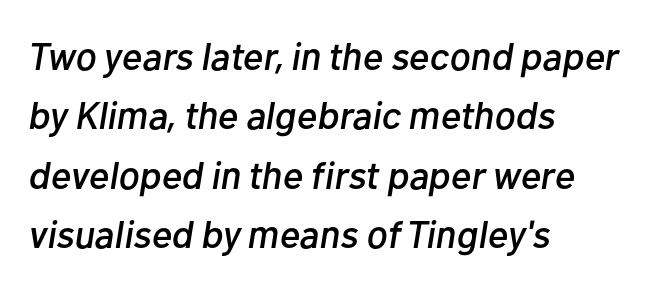
Leading: standard. One-word summary of the alignment: left. Here the designer chose a conventional face with non-uniform glyph widths. Honestly, there is no underline to notice here at all.
